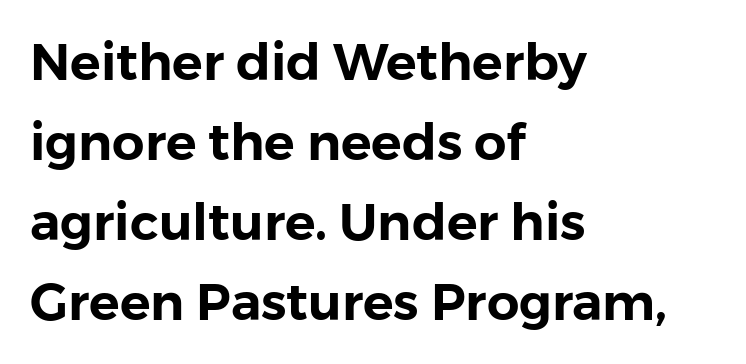
{"serif": "no", "italic": "no", "width": "normal", "x_height": "medium", "monospaced": "no", "underline": "no", "align": "left", "line_spacing": "normal", "line_spacing_ratio": 1.57, "letter_spacing": "normal", "letter_spacing_em": 0.0, "glyph_px": 51}
